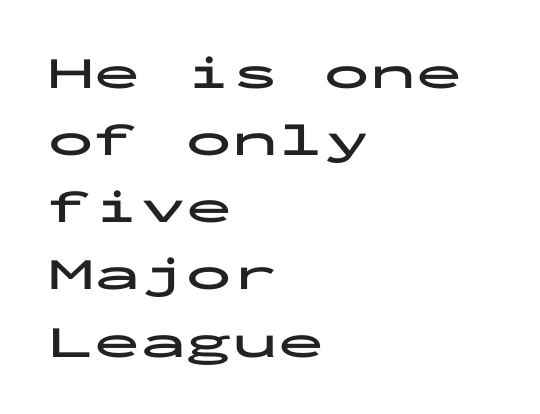
{"serif": "no", "italic": "no", "bold": "yes", "weight": "bold", "width": "wide", "stroke_contrast": "low", "x_height": "medium", "monospaced": "yes", "underline": "no", "align": "left", "line_spacing": "normal", "line_spacing_ratio": 1.46, "letter_spacing": "normal", "letter_spacing_em": 0.0, "glyph_px": 46}
